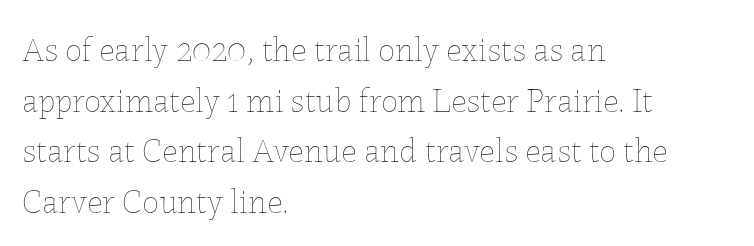
Rows of type keep a routine distance in the vertical direction. The paragraph has a hard left edge and a soft right edge. This is the regular roman posture of the typeface. Do the characters align in a grid? No, the font is proportional. The strokes carry an ordinary text weight at most. The tracking reads as untouched default to a designer's eye.
